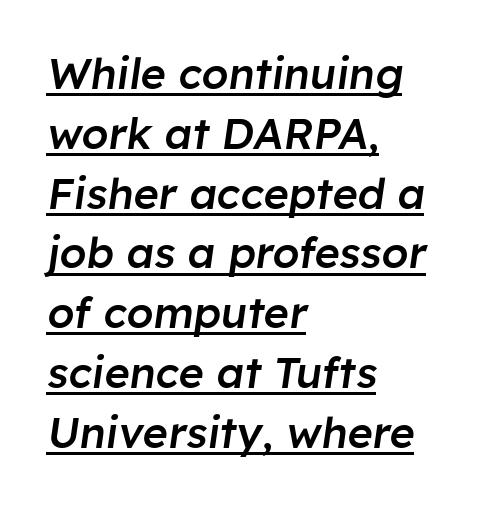
{"italic": "yes", "lean": "right", "slant_degrees": 8, "bold": "semi", "weight": "semibold", "width": "normal", "stroke_contrast": "low", "x_height": "medium", "monospaced": "no", "underline": "yes", "align": "left", "line_spacing": "normal", "line_spacing_ratio": 1.39, "letter_spacing": "normal", "letter_spacing_em": 0.0, "glyph_px": 43}
